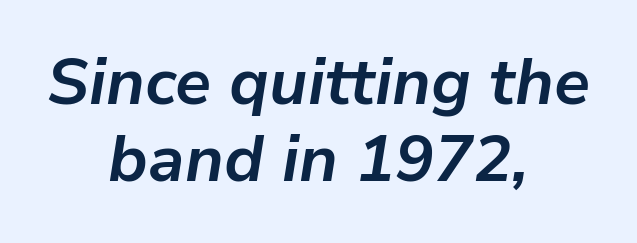
Q: Is the text bold? A: Yes.
Q: Is the text italic (slanted)? A: Yes, it leans right by about 9 degrees.
Q: Is the text underlined? A: No.
Q: How is the paragraph aligned? A: Centered.
Q: Is the spacing between letters normal or unusually wide? A: Normal.
Q: Width (condensed, normal, or wide)? A: Normal.
Q: Stroke contrast? A: Low.
Q: x-height? A: Medium.
Q: Monospaced? A: No.
